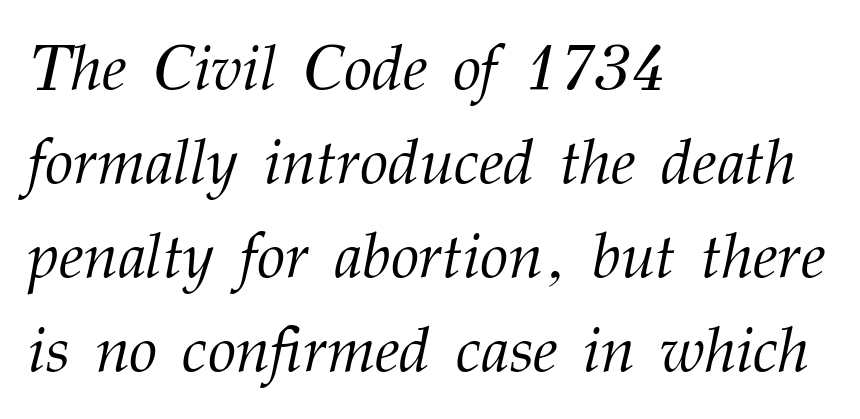
Q: Is the text bold? A: No.
Q: Is the text italic (slanted)? A: Yes, it leans right by about 12 degrees.
Q: Is the typeface a serif or a sans-serif typeface? A: Serif.
Q: Is the text underlined? A: No.
Q: How is the paragraph aligned? A: Left-aligned.
Q: Is the spacing between letters normal or unusually wide? A: Normal.
Q: Is the spacing between lines tight, normal or loose? A: Normal.
Q: Width (condensed, normal, or wide)? A: Normal.
Q: Stroke contrast? A: Medium.
Q: x-height? A: Medium.
Q: Monospaced? A: No.
